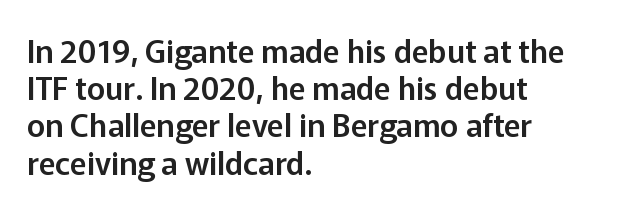
{"serif": "no", "italic": "no", "width": "normal", "stroke_contrast": "low", "x_height": "medium", "monospaced": "no", "underline": "no", "align": "left", "line_spacing_ratio": 1.2, "letter_spacing": "normal", "letter_spacing_em": 0.0, "glyph_px": 31}
